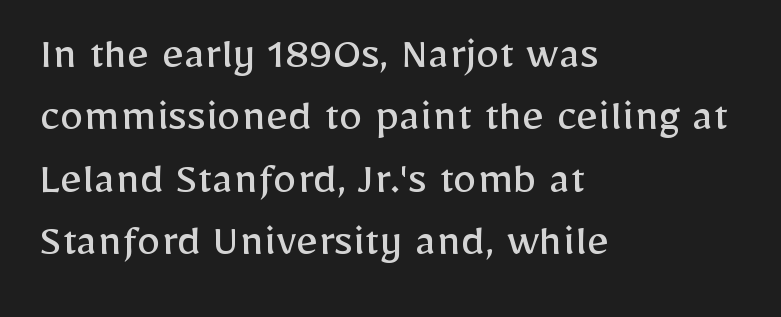
You can tell from the bare stems that sans-serif type was used. Each letter keeps its own natural width here, so spacing adapts to shape. A student would call this left alignment; a typographer would say flush left, rag right. The type is set solid horizontally, with unmodified tracking. Every stem runs plumb, perpendicular to the baseline. Plain, unruled lines of type.
